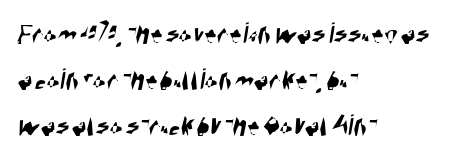
The image shows 31 px condensed sans-serif type; set left-aligned, normal line spacing (1.48x), normal letter spacing, not underlined; high stroke contrast and a large x-height.
